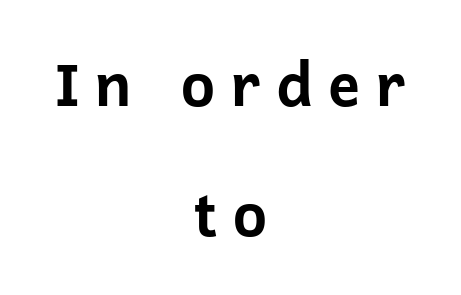
{"serif": "no", "italic": "no", "bold": "yes", "weight": "bold", "width": "normal", "stroke_contrast": "low", "x_height": "medium", "monospaced": "no", "underline": "no", "align": "center", "line_spacing": "loose", "line_spacing_ratio": 2.16, "letter_spacing": "wide", "letter_spacing_em": 0.23, "glyph_px": 60}
